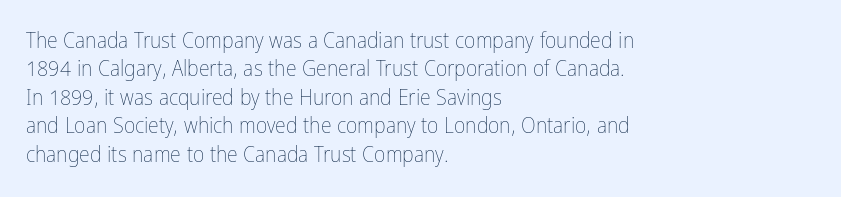
Q: Is the text bold? A: No.
Q: Is the text italic (slanted)? A: No, it is upright.
Q: Is the text underlined? A: No.
Q: How is the paragraph aligned? A: Left-aligned.
Q: Is the spacing between letters normal or unusually wide? A: Normal.
Q: Is the spacing between lines tight, normal or loose? A: Normal.
